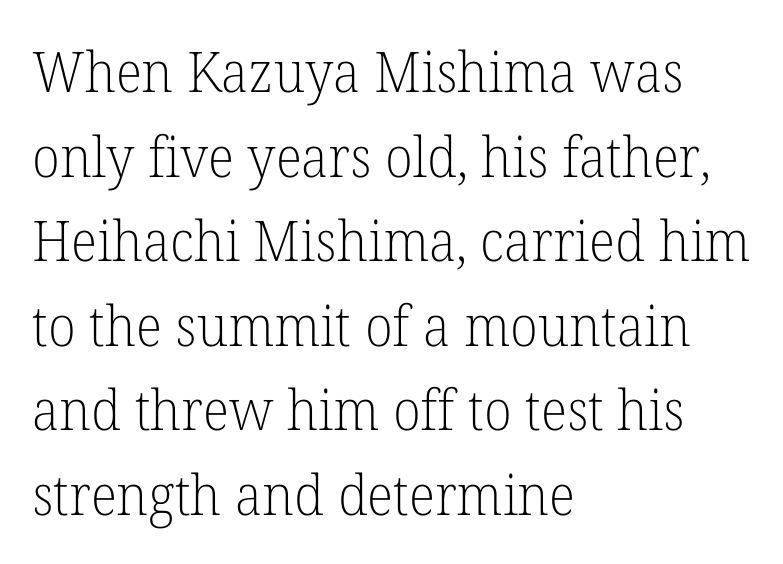
Q: Is the text bold? A: No.
Q: Is the text italic (slanted)? A: No, it is upright.
Q: Is the typeface a serif or a sans-serif typeface? A: Serif.
Q: Is the text underlined? A: No.
Q: How is the paragraph aligned? A: Left-aligned.
Q: Is the spacing between letters normal or unusually wide? A: Normal.
Q: Is the spacing between lines tight, normal or loose? A: Normal.
Q: Width (condensed, normal, or wide)? A: Normal.
Q: Stroke contrast? A: Low.
Q: x-height? A: Medium.
Q: Monospaced? A: No.
